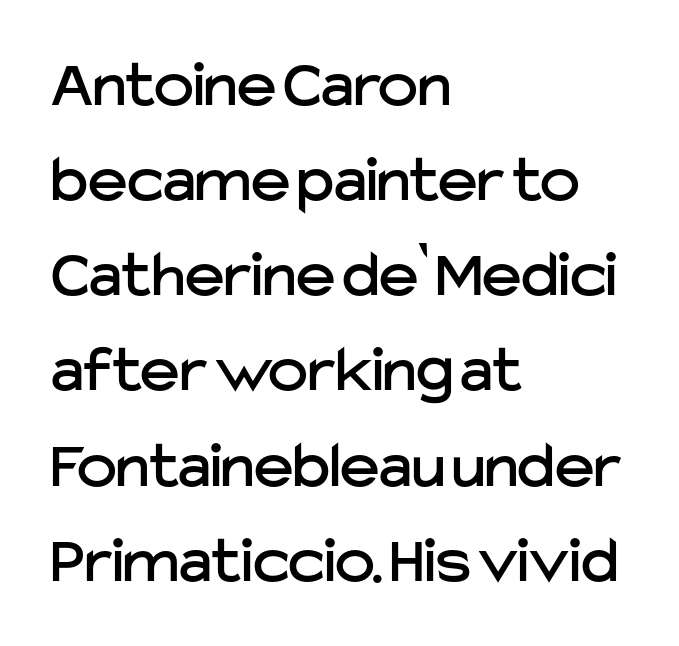
Q: Is the text italic (slanted)? A: No, it is upright.
Q: Is the typeface a serif or a sans-serif typeface? A: Sans-serif.
Q: Is the text underlined? A: No.
Q: How is the paragraph aligned? A: Left-aligned.
Q: Is the spacing between letters normal or unusually wide? A: Normal.
Q: Is the spacing between lines tight, normal or loose? A: Normal.
Q: Width (condensed, normal, or wide)? A: Normal.
Q: Stroke contrast? A: Low.
Q: x-height? A: Medium.
Q: Monospaced? A: No.
